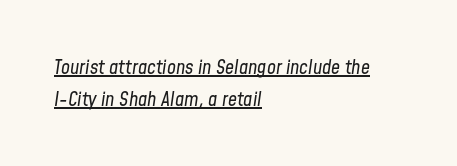
Is the type slanted? Yes — the strokes lean at a clear angle. Is the stroke heavy? The answer is a plain regular-or-lighter. The passage shown is underscored from start to finish. Reading down the block, your eye returns to a fixed left position each line.
